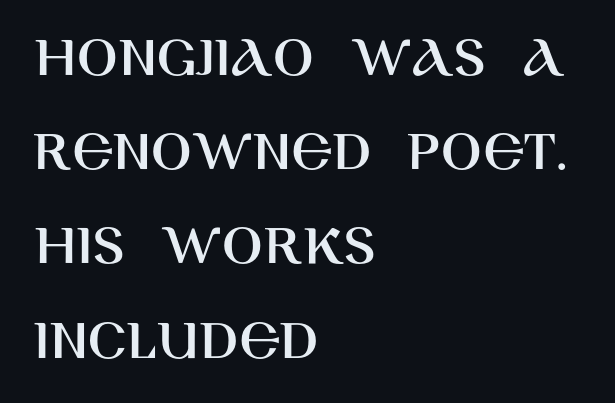
{"serif": "no", "italic": "no", "width": "normal", "stroke_contrast": "high", "x_height": "large", "monospaced": "no", "underline": "no", "align": "left", "line_spacing": "normal", "line_spacing_ratio": 1.57, "letter_spacing": "normal", "letter_spacing_em": 0.0, "glyph_px": 60}
